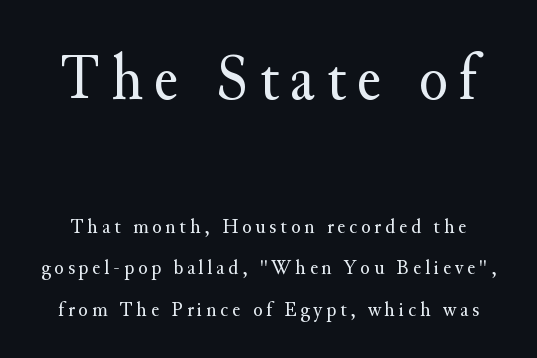
The image shows 66 px regular-weight serif type, upright; set line spacing 1.89x, not underlined; the first (top) block is 3.0x larger; medium stroke contrast and a small x-height.
